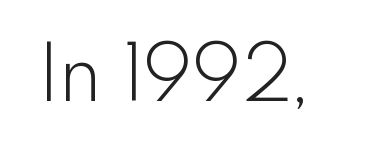
{"serif": "no", "italic": "no", "bold": "no", "weight": "light", "width": "normal", "x_height": "small", "monospaced": "no", "underline": "no", "letter_spacing": "normal", "letter_spacing_em": 0.0, "glyph_px": 78}
